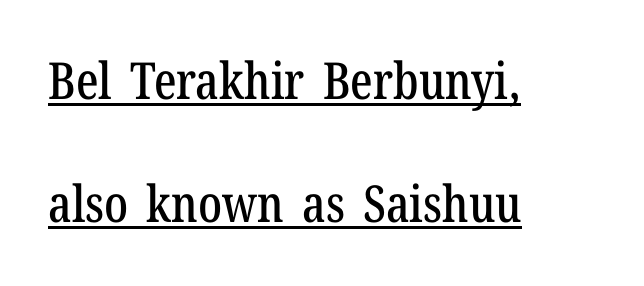
{"serif": "yes", "italic": "no", "width": "condensed", "stroke_contrast": "low", "x_height": "medium", "monospaced": "no", "underline": "yes", "align": "left", "line_spacing": "loose", "line_spacing_ratio": 2.41, "letter_spacing": "normal", "letter_spacing_em": 0.0, "glyph_px": 51}
